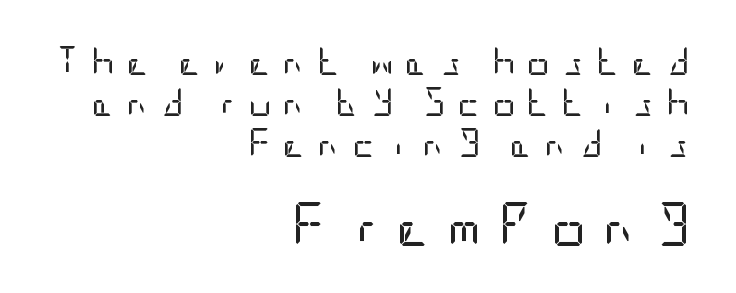
{"serif": "no", "italic": "no", "bold": "no", "weight": "regular", "width": "condensed", "stroke_contrast": "low", "x_height": "large", "underline": "no", "align": "right", "line_spacing": "normal", "line_spacing_ratio": 1.41, "letter_spacing": "wide", "letter_spacing_em": 0.39, "larger_block": "second", "size_ratio": 1.48, "glyph_px": 43}
